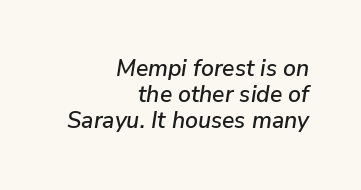
Q: Is the text italic (slanted)? A: Yes, it leans right by about 9 degrees.
Q: Is the text underlined? A: No.
Q: How is the paragraph aligned? A: Right-aligned.
Q: Is the spacing between letters normal or unusually wide? A: Normal.
Q: Is the spacing between lines tight, normal or loose? A: Tight.
